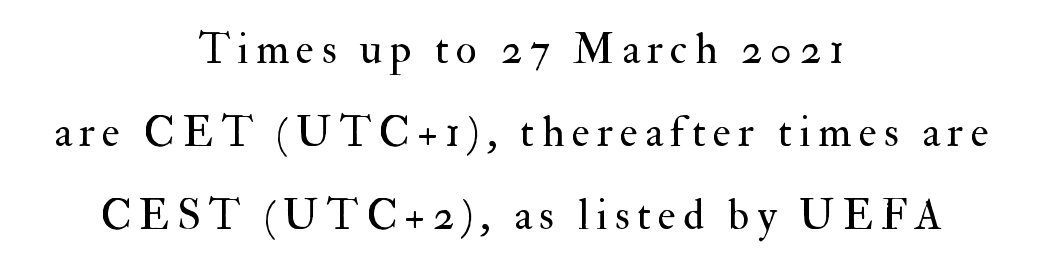
Q: Is the text bold? A: No.
Q: Is the text italic (slanted)? A: No, it is upright.
Q: Is the typeface a serif or a sans-serif typeface? A: Serif.
Q: Is the text underlined? A: No.
Q: How is the paragraph aligned? A: Centered.
Q: Is the spacing between lines tight, normal or loose? A: Loose.
Q: Width (condensed, normal, or wide)? A: Normal.
Q: Stroke contrast? A: Medium.
Q: x-height? A: Small.
Q: Monospaced? A: No.
